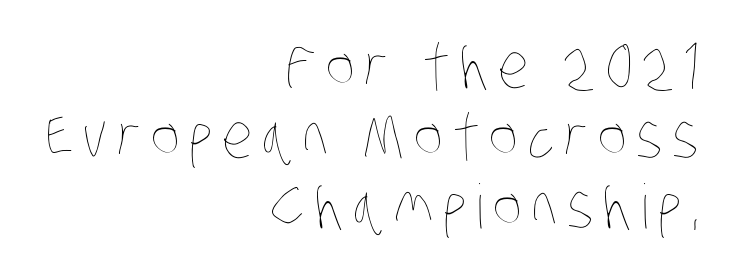
Q: Is the text bold? A: No.
Q: Is the text underlined? A: No.
Q: How is the paragraph aligned? A: Right-aligned.
Q: Is the spacing between lines tight, normal or loose? A: Tight.
Q: Width (condensed, normal, or wide)? A: Condensed.
Q: Stroke contrast? A: Low.
Q: x-height? A: Large.
Q: Monospaced? A: No.
